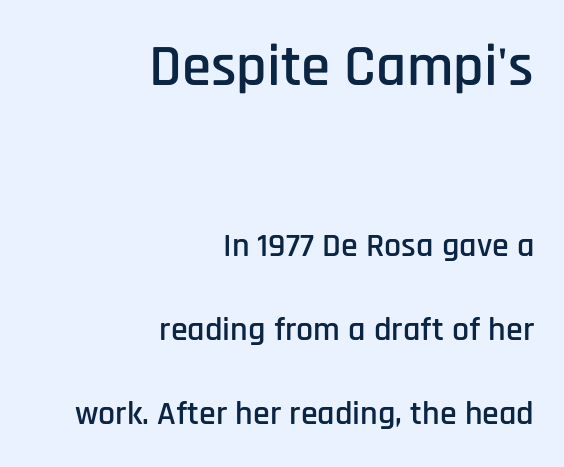
Q: Is the text italic (slanted)? A: No, it is upright.
Q: Is the typeface a serif or a sans-serif typeface? A: Sans-serif.
Q: Is the text underlined? A: No.
Q: How is the paragraph aligned? A: Right-aligned.
Q: Is the spacing between letters normal or unusually wide? A: Normal.
Q: Is the spacing between lines tight, normal or loose? A: Loose.
Q: Which block of text is set in a larger size, the first (top) or the second (bottom)? A: The first (top) one.
Q: Width (condensed, normal, or wide)? A: Condensed.
Q: Stroke contrast? A: Low.
Q: x-height? A: Large.
Q: Monospaced? A: No.
